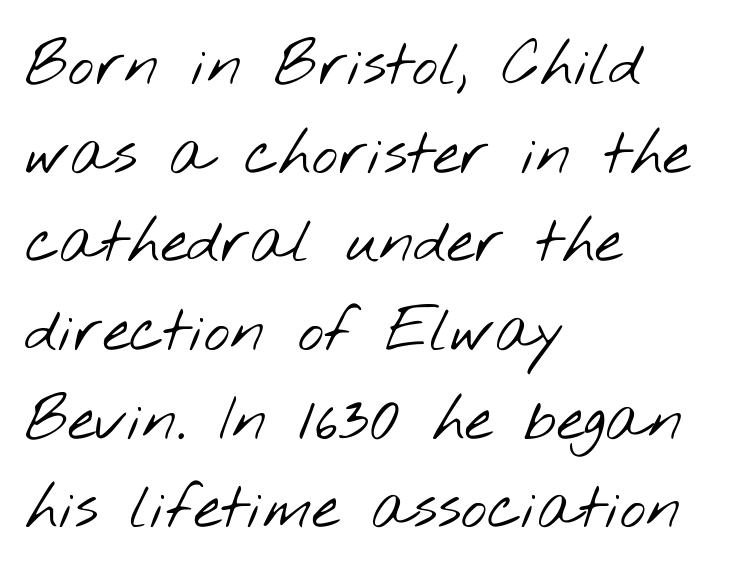
The image shows 62 px light, wide sans-serif type; set left-aligned, normal line spacing (1.43x), normal letter spacing, not underlined; low stroke contrast and a small x-height.
